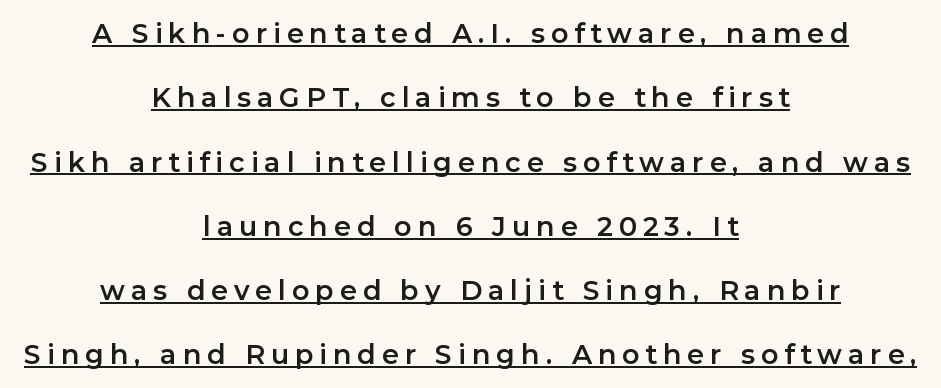
The setting favours the middle, as headings and verse often do. Nope, not italic — everything's standing straight. Students, observe the line beneath the letters — that is underlining. The face used here is rendered with a markedly widened letterfit. One glance says open: line gaps are wider than usual.
